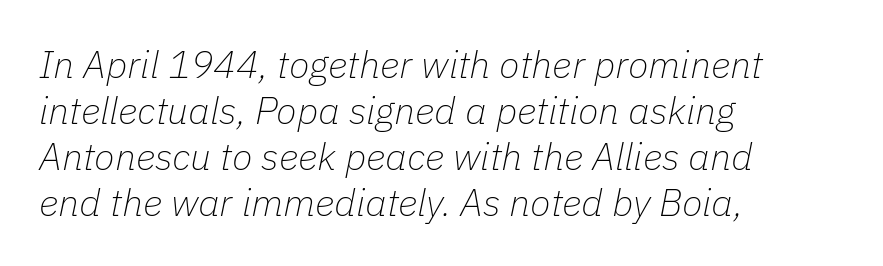
{"italic": "yes", "lean": "right", "slant_degrees": 11, "bold": "no", "weight": "thin", "width": "normal", "stroke_contrast": "low", "x_height": "medium", "monospaced": "no", "underline": "no", "align": "left", "line_spacing_ratio": 1.21, "letter_spacing": "normal", "letter_spacing_em": 0.0, "glyph_px": 38}
